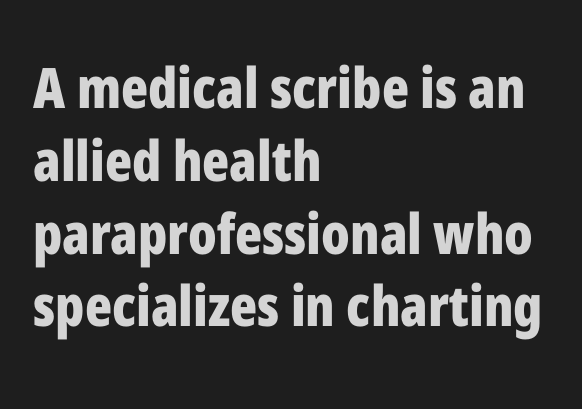
Q: Is the text bold? A: Yes.
Q: Is the text italic (slanted)? A: No, it is upright.
Q: Is the typeface a serif or a sans-serif typeface? A: Sans-serif.
Q: Is the text underlined? A: No.
Q: How is the paragraph aligned? A: Left-aligned.
Q: Is the spacing between letters normal or unusually wide? A: Normal.
Q: Is the spacing between lines tight, normal or loose? A: Normal.
Q: Width (condensed, normal, or wide)? A: Condensed.
Q: Stroke contrast? A: Low.
Q: x-height? A: Medium.
Q: Monospaced? A: No.
